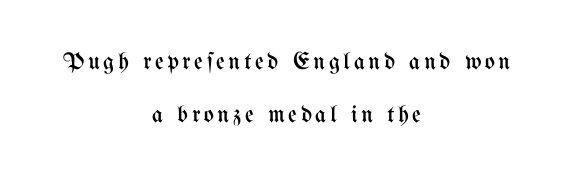
{"italic": "no", "bold": "no", "underline": "no", "align": "center", "line_spacing": "loose", "line_spacing_ratio": 2.21, "glyph_px": 24}
